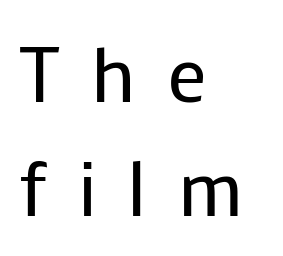
Visually the block forms a straight wall on the left and a jagged coastline on the right. Leading matches the norm, producing a regular column. A roman cut, with each character standing at attention. Classification — sans serif. This rendering widens character spacing well past its baseline value. Think standard paragraph weight, or any step lighter than that.
